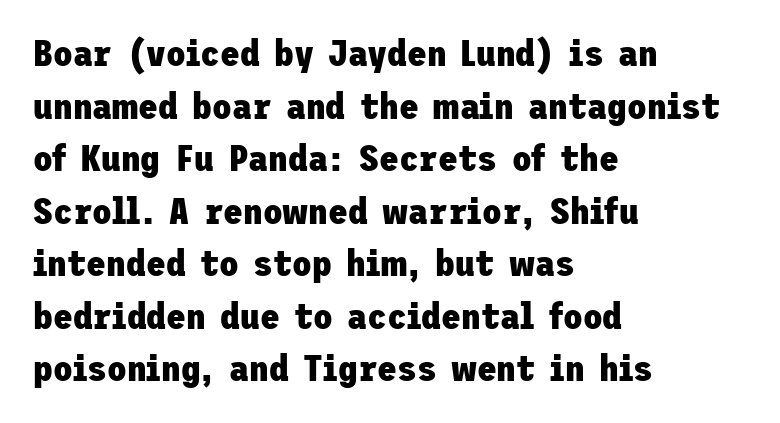
The image shows 36 px heavy sans-serif type, upright; set left-aligned, normal line spacing (1.46x), normal letter spacing, not underlined; low stroke contrast and a medium x-height.
